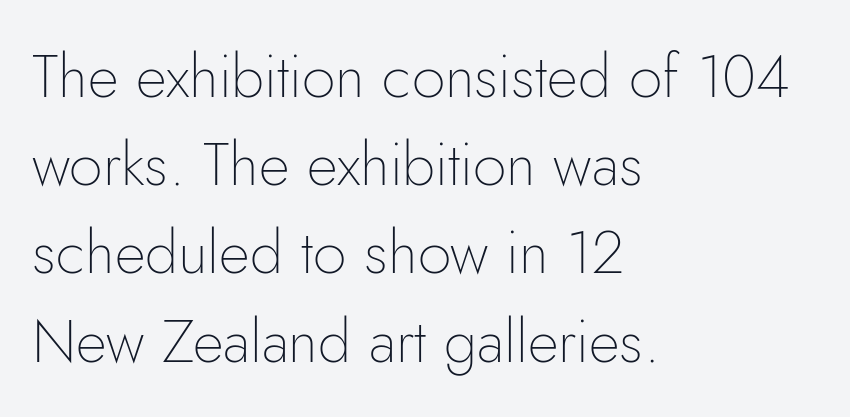
Q: Is the text bold? A: No.
Q: Is the text italic (slanted)? A: No, it is upright.
Q: Is the typeface a serif or a sans-serif typeface? A: Sans-serif.
Q: Is the text underlined? A: No.
Q: How is the paragraph aligned? A: Left-aligned.
Q: Is the spacing between letters normal or unusually wide? A: Normal.
Q: Is the spacing between lines tight, normal or loose? A: Normal.
Q: Width (condensed, normal, or wide)? A: Normal.
Q: Stroke contrast? A: Low.
Q: x-height? A: Small.
Q: Monospaced? A: No.
